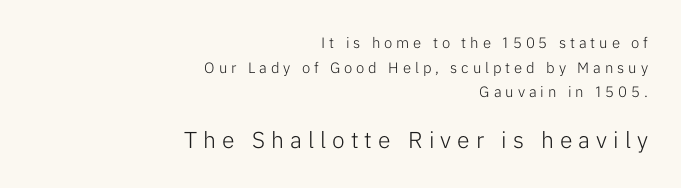
{"italic": "no", "bold": "no", "underline": "no", "align": "right", "line_spacing": "normal", "line_spacing_ratio": 1.64, "letter_spacing": "wide", "letter_spacing_em": 0.26, "larger_block": "second", "size_ratio": 1.53, "glyph_px": 23}
